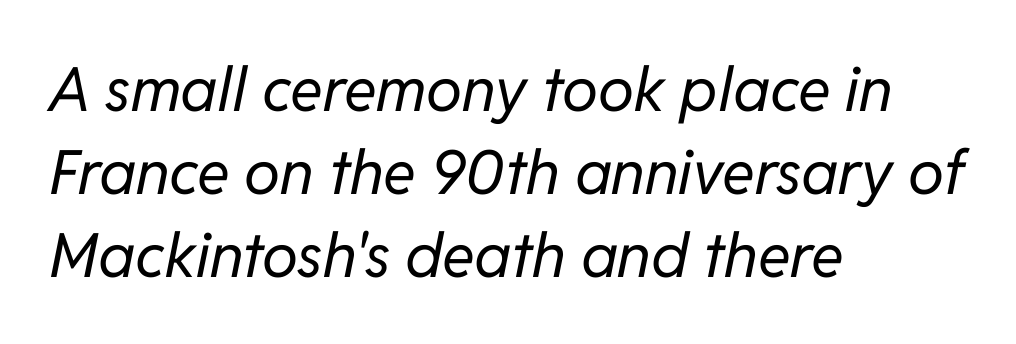
Q: Is the text bold? A: No.
Q: Is the text italic (slanted)? A: Yes, it leans right by about 11 degrees.
Q: Is the text underlined? A: No.
Q: How is the paragraph aligned? A: Left-aligned.
Q: Is the spacing between letters normal or unusually wide? A: Normal.
Q: Is the spacing between lines tight, normal or loose? A: Normal.
Q: Width (condensed, normal, or wide)? A: Normal.
Q: Stroke contrast? A: Low.
Q: x-height? A: Medium.
Q: Monospaced? A: No.
